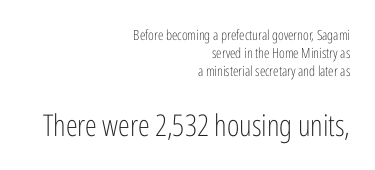
Q: Is the text bold? A: No.
Q: Is the text italic (slanted)? A: No, it is upright.
Q: Is the typeface a serif or a sans-serif typeface? A: Sans-serif.
Q: Is the text underlined? A: No.
Q: How is the paragraph aligned? A: Right-aligned.
Q: Is the spacing between letters normal or unusually wide? A: Normal.
Q: Is the spacing between lines tight, normal or loose? A: Normal.
Q: Which block of text is set in a larger size, the first (top) or the second (bottom)? A: The second (bottom) one.
Q: Width (condensed, normal, or wide)? A: Condensed.
Q: Stroke contrast? A: Low.
Q: x-height? A: Medium.
Q: Monospaced? A: No.
